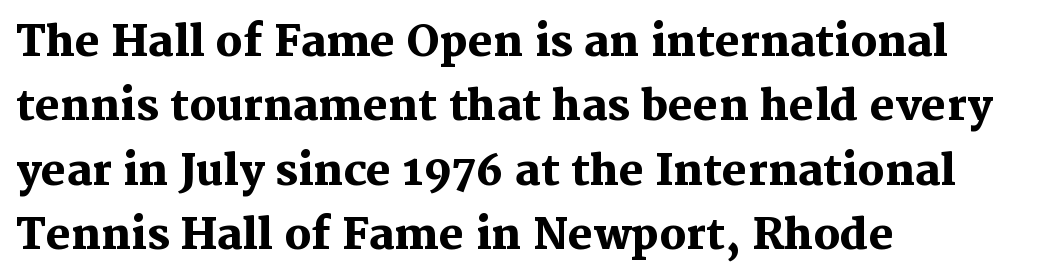
The image shows 42 px heavy serif type, upright; set left-aligned, normal line spacing (1.53x), normal letter spacing, not underlined; medium stroke contrast and a medium x-height.
